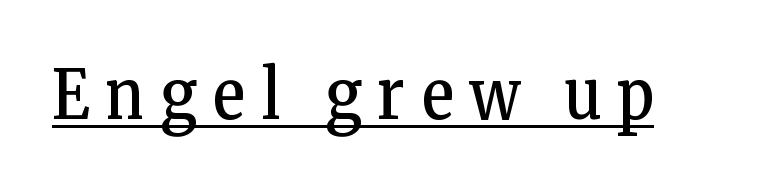
Honestly, the letter spacing is so wide it's the main thing you notice. No italicization has been applied; the sample stays upright. No chunkiness to these letters — they're not bold. Students, observe the line beneath the letters — that is underlining.
